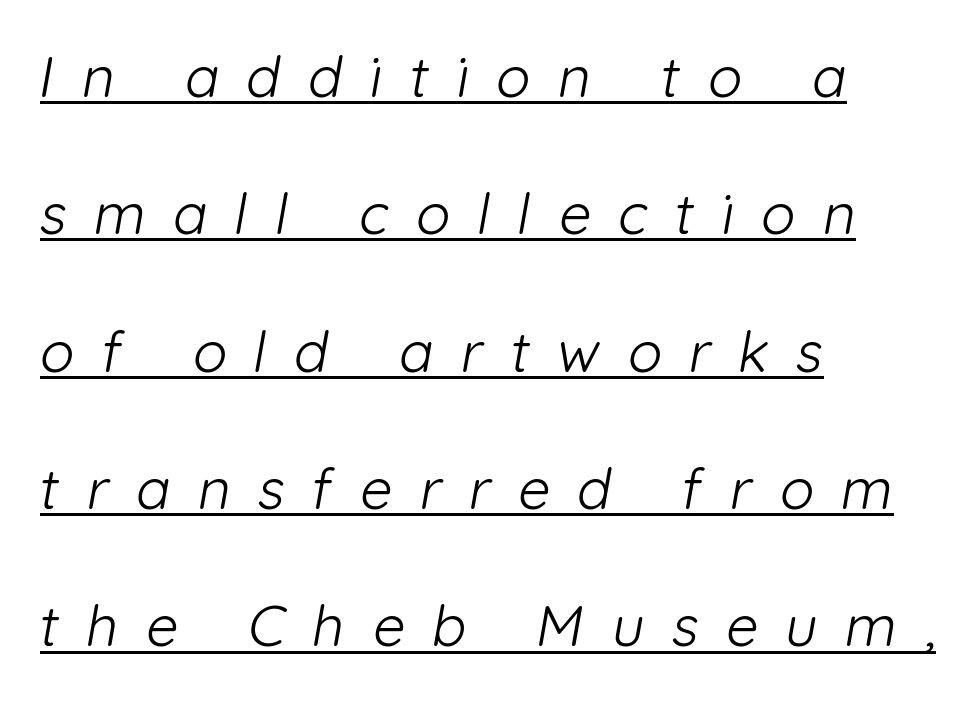
{"serif": "no", "bold": "no", "weight": "light", "width": "normal", "stroke_contrast": "low", "x_height": "medium", "monospaced": "no", "underline": "yes", "align": "left", "line_spacing": "loose", "line_spacing_ratio": 2.41, "letter_spacing": "wide", "letter_spacing_em": 0.48, "glyph_px": 57}
